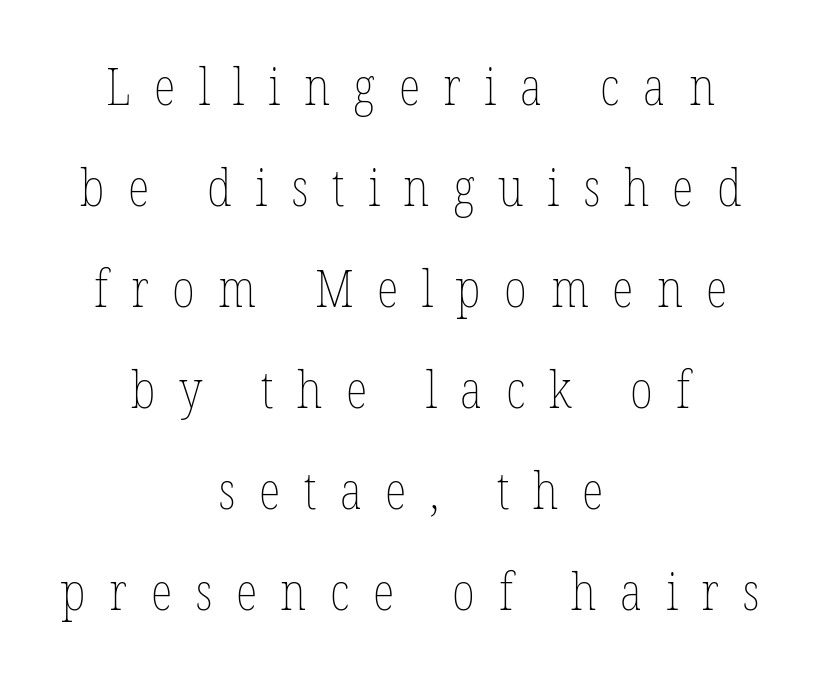
Q: Is the text bold? A: No.
Q: Is the text italic (slanted)? A: No, it is upright.
Q: Is the text underlined? A: No.
Q: How is the paragraph aligned? A: Centered.
Q: Is the spacing between letters normal or unusually wide? A: Unusually wide.
Q: Is the spacing between lines tight, normal or loose? A: Loose.
Q: Width (condensed, normal, or wide)? A: Condensed.
Q: Stroke contrast? A: Low.
Q: x-height? A: Medium.
Q: Monospaced? A: No.
